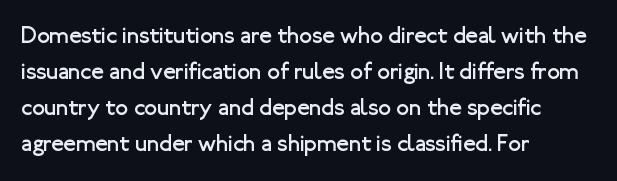
{"italic": "no", "bold": "no", "underline": "no", "align": "left", "line_spacing": "normal", "line_spacing_ratio": 1.57, "letter_spacing": "normal", "letter_spacing_em": 0.0, "glyph_px": 23}
